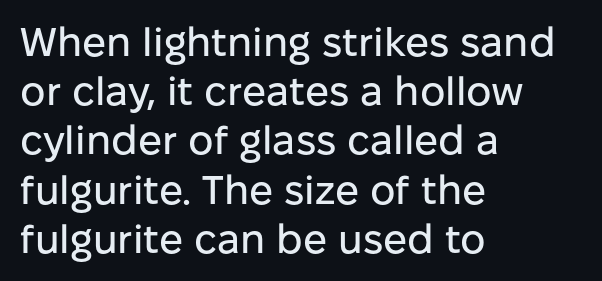
The image shows 40 px sans-serif type, upright; set left-aligned, line spacing 1.23x, normal letter spacing, not underlined; low stroke contrast and a medium x-height.
